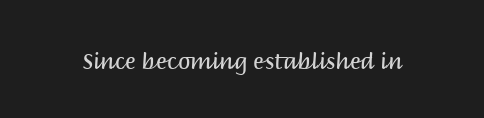
{"bold": "no", "underline": "no", "letter_spacing": "normal", "letter_spacing_em": 0.0, "glyph_px": 22}
